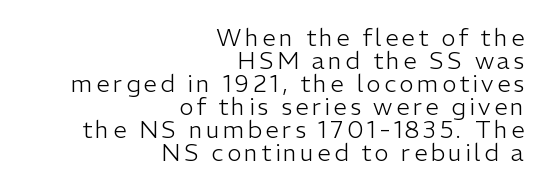
Q: Is the text bold? A: No.
Q: Is the text italic (slanted)? A: No, it is upright.
Q: Is the text underlined? A: No.
Q: How is the paragraph aligned? A: Right-aligned.
Q: Is the spacing between lines tight, normal or loose? A: Tight.
